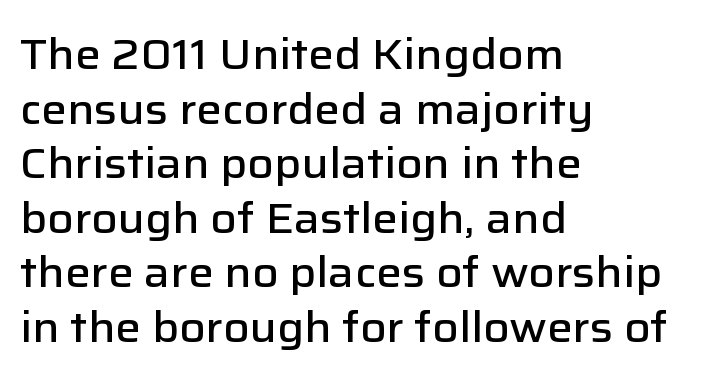
Q: Is the text bold? A: Semi-bold.
Q: Is the text italic (slanted)? A: No, it is upright.
Q: Is the typeface a serif or a sans-serif typeface? A: Sans-serif.
Q: Is the text underlined? A: No.
Q: How is the paragraph aligned? A: Left-aligned.
Q: Is the spacing between letters normal or unusually wide? A: Normal.
Q: Is the spacing between lines tight, normal or loose? A: Normal.
Q: Width (condensed, normal, or wide)? A: Normal.
Q: Stroke contrast? A: Low.
Q: x-height? A: Medium.
Q: Monospaced? A: No.
